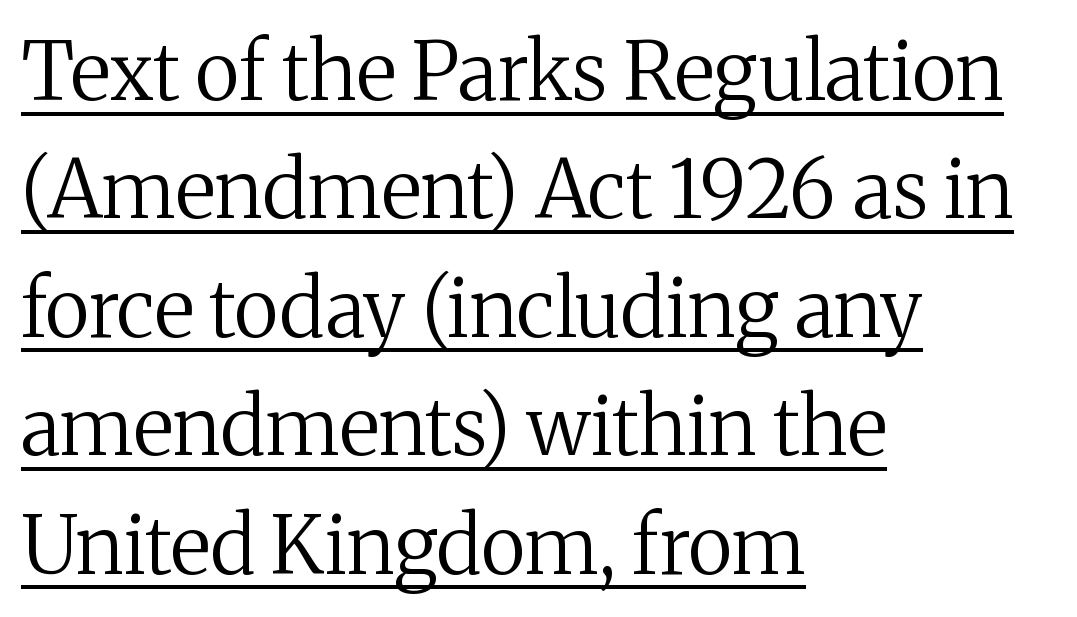
The image shows 80 px regular-weight serif type, upright; set left-aligned, normal line spacing (1.48x), normal letter spacing, underlined; medium stroke contrast and a medium x-height.
